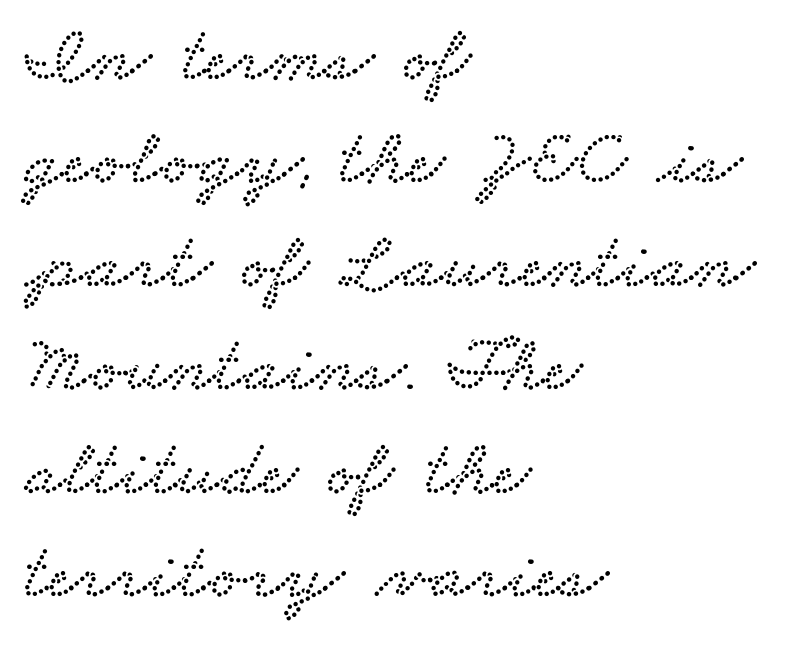
Whoever set this chose a conventional vertical rhythm. Each word holds together tightly as a unit, with standard inter-letter gaps. Each line starts at the same left margin while the right side varies. Looks like regular typesetting: each glyph gets only the width it needs.
